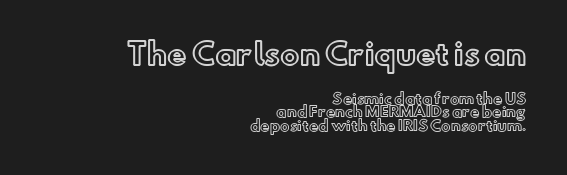
{"italic": "no", "width": "normal", "x_height": "small", "monospaced": "no", "underline": "no", "align": "right", "line_spacing": "tight", "line_spacing_ratio": 0.96, "letter_spacing": "normal", "letter_spacing_em": 0.0, "larger_block": "first", "size_ratio": 2.07, "glyph_px": 29}
